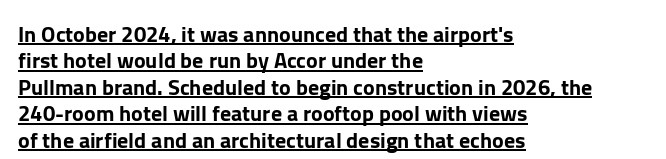
The image shows 22 px text type, upright; set left-aligned, line spacing 1.2x, normal letter spacing, underlined.
